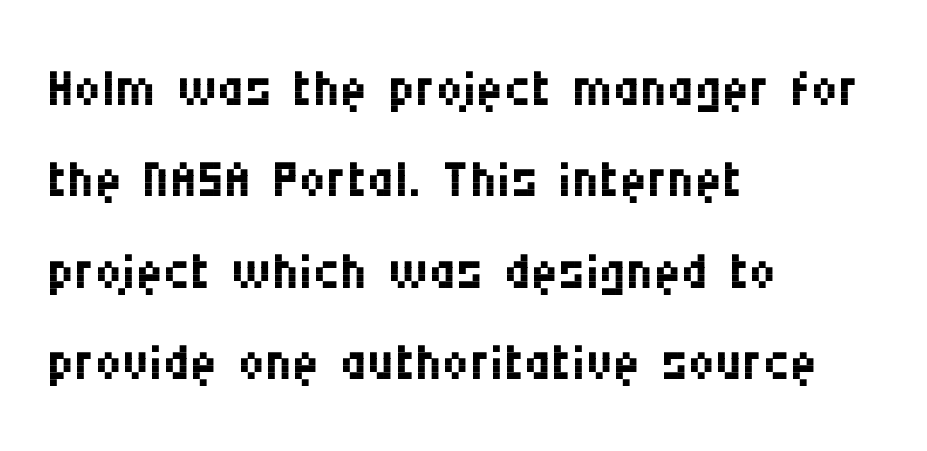
The image shows 75 px regular-weight, condensed sans-serif type, upright; set left-aligned, line spacing 1.22x, normal letter spacing, not underlined; medium stroke contrast and a large x-height.
